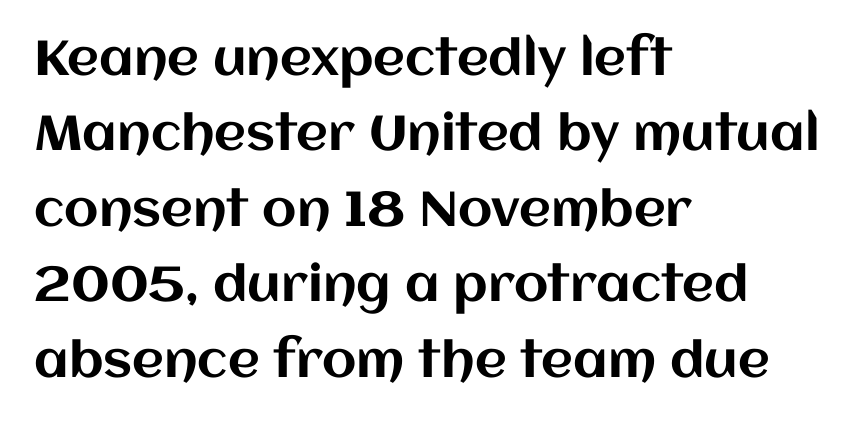
The compositor pushed each line to the left boundary. The letters stand straight up with perfectly vertical stems. Default kerning and tracking; the words read as compact shapes. The rendering uses natural spacing where letterforms have individual widths. The gap between lines stays unmarked. Is there much room between lines? A standard amount, neither cramped nor airy.
